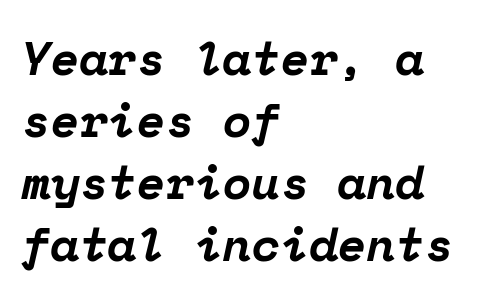
Q: Is the text bold? A: Yes.
Q: Is the text italic (slanted)? A: Yes, it leans right by about 12 degrees.
Q: Is the typeface a serif or a sans-serif typeface? A: Serif.
Q: Is the text underlined? A: No.
Q: How is the paragraph aligned? A: Left-aligned.
Q: Is the spacing between letters normal or unusually wide? A: Normal.
Q: Is the spacing between lines tight, normal or loose? A: Normal.
Q: Width (condensed, normal, or wide)? A: Normal.
Q: Stroke contrast? A: Low.
Q: x-height? A: Medium.
Q: Monospaced? A: Yes.
